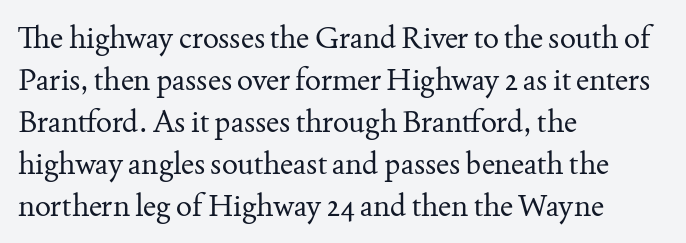
{"serif": "yes", "italic": "no", "bold": "no", "weight": "regular", "width": "normal", "stroke_contrast": "medium", "x_height": "small", "monospaced": "no", "underline": "no", "align": "left", "line_spacing": "normal", "line_spacing_ratio": 1.4, "letter_spacing": "normal", "letter_spacing_em": 0.0, "glyph_px": 30}
